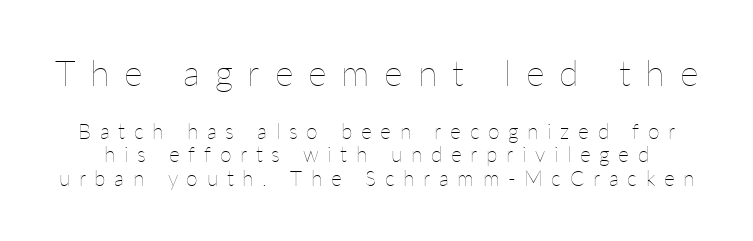
Q: Is the text bold? A: No.
Q: Is the text italic (slanted)? A: No, it is upright.
Q: Is the text underlined? A: No.
Q: Is the spacing between letters normal or unusually wide? A: Unusually wide.
Q: Is the spacing between lines tight, normal or loose? A: Tight.
Q: Which block of text is set in a larger size, the first (top) or the second (bottom)? A: The first (top) one.
Q: Width (condensed, normal, or wide)? A: Normal.
Q: Stroke contrast? A: Low.
Q: x-height? A: Medium.
Q: Monospaced? A: No.
